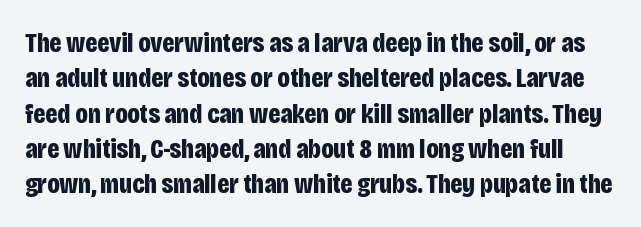
Unmarked baselines from the first word to the last. Serifs: no, the terminals of the letterforms are clean. Reading down the column, the eye jumps a familiar distance to each next line. The strokes are fattened all the way to bold.
